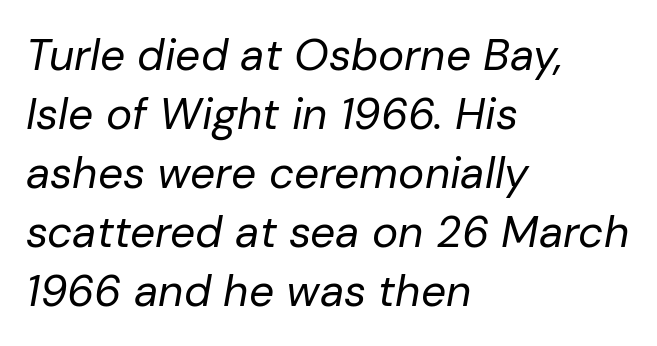
{"italic": "yes", "lean": "right", "slant_degrees": 10, "bold": "no", "weight": "regular", "width": "normal", "stroke_contrast": "low", "x_height": "medium", "monospaced": "no", "underline": "no", "align": "left", "line_spacing": "normal", "line_spacing_ratio": 1.34, "letter_spacing": "normal", "letter_spacing_em": 0.0, "glyph_px": 44}
